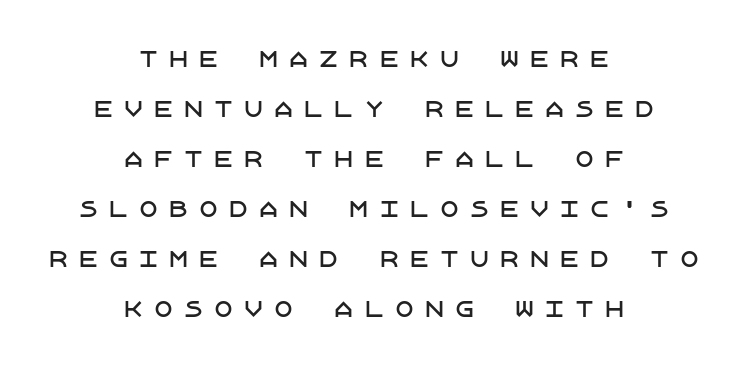
Observe the wide spacing: letters keep a clear distance from each other. The rendering positions every line midway between the sides. Beneath every word, the page is bare. Italic? Not at all — the glyphs are vertical. The line-height multiplier appears high, well above default.
